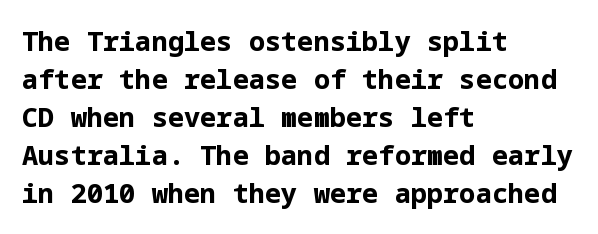
The image shows 27 px bold type, upright; set left-aligned, normal line spacing (1.41x), normal letter spacing, not underlined.
